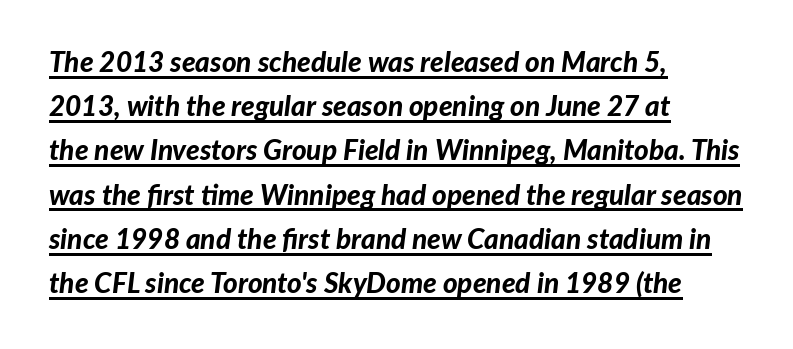
{"italic": "yes", "lean": "right", "slant_degrees": 7, "bold": "yes", "weight": "bold", "width": "normal", "stroke_contrast": "low", "x_height": "medium", "monospaced": "no", "underline": "yes", "align": "left", "line_spacing": "normal", "line_spacing_ratio": 1.58, "letter_spacing": "normal", "letter_spacing_em": 0.0, "glyph_px": 28}
